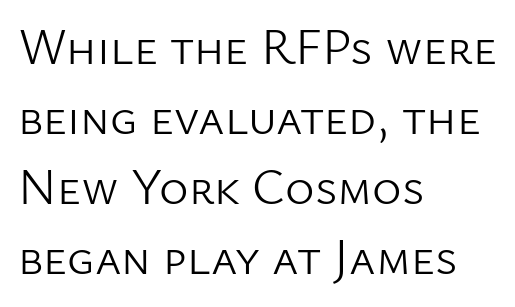
Q: Is the text bold? A: No.
Q: Is the text italic (slanted)? A: No, it is upright.
Q: Is the typeface a serif or a sans-serif typeface? A: Sans-serif.
Q: Is the text underlined? A: No.
Q: How is the paragraph aligned? A: Left-aligned.
Q: Is the spacing between letters normal or unusually wide? A: Normal.
Q: Is the spacing between lines tight, normal or loose? A: Normal.
Q: Width (condensed, normal, or wide)? A: Normal.
Q: Stroke contrast? A: Low.
Q: x-height? A: Medium.
Q: Monospaced? A: No.
